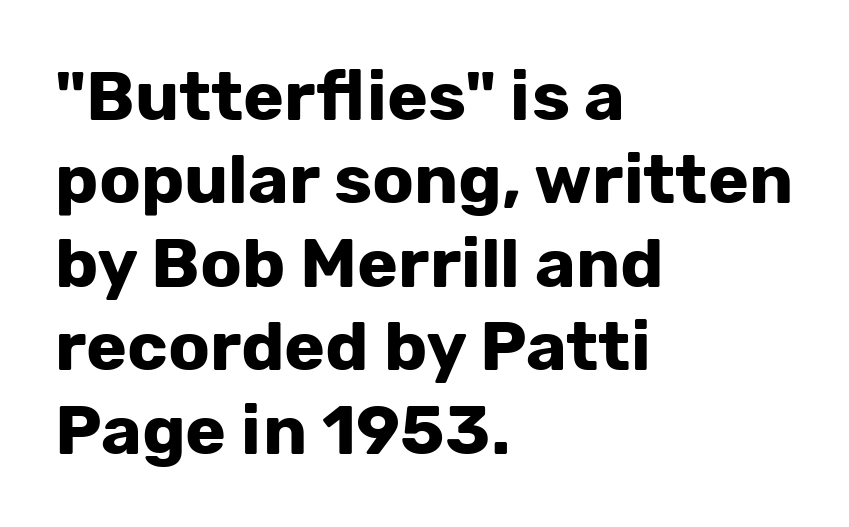
The image shows 69 px bold sans-serif type, upright; set left-aligned, line spacing 1.21x, normal letter spacing, not underlined; low stroke contrast and a medium x-height.
